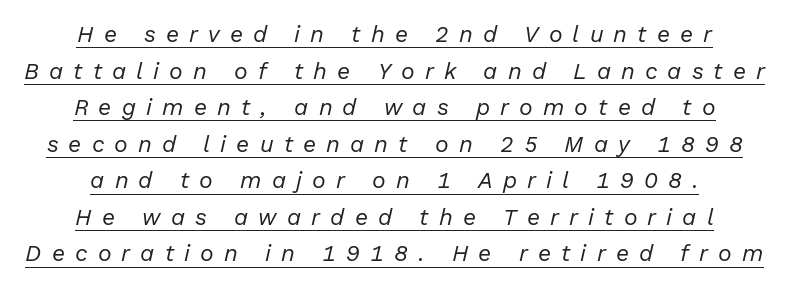
{"italic": "yes", "lean": "right", "slant_degrees": 13, "bold": "no", "underline": "yes", "align": "center", "line_spacing": "normal", "line_spacing_ratio": 1.59, "letter_spacing": "wide", "letter_spacing_em": 0.44, "glyph_px": 23}
